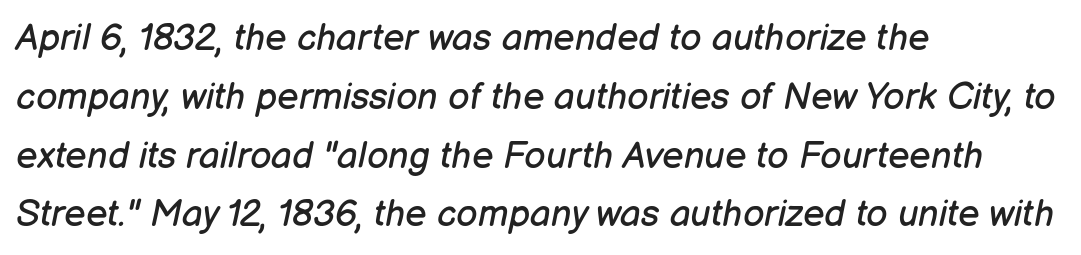
The image shows 37 px regular-weight type, italic (leaning right); set left-aligned, normal line spacing (1.59x), normal letter spacing, not underlined; low stroke contrast and a medium x-height.
